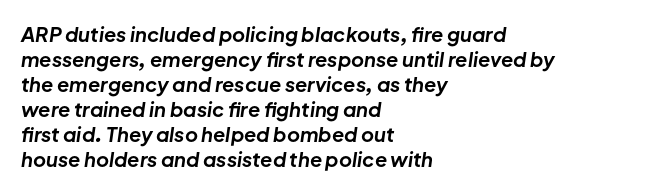
The image shows 20 px bold type, italic (leaning right); set left-aligned, normal line spacing (1.25x), normal letter spacing, not underlined.
